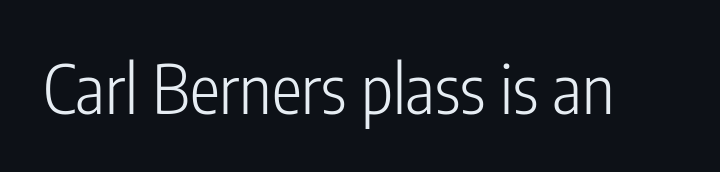
Q: Is the text bold? A: No.
Q: Is the text italic (slanted)? A: No, it is upright.
Q: Is the typeface a serif or a sans-serif typeface? A: Sans-serif.
Q: Is the text underlined? A: No.
Q: Is the spacing between letters normal or unusually wide? A: Normal.
Q: Width (condensed, normal, or wide)? A: Condensed.
Q: Stroke contrast? A: Low.
Q: x-height? A: Medium.
Q: Monospaced? A: No.
